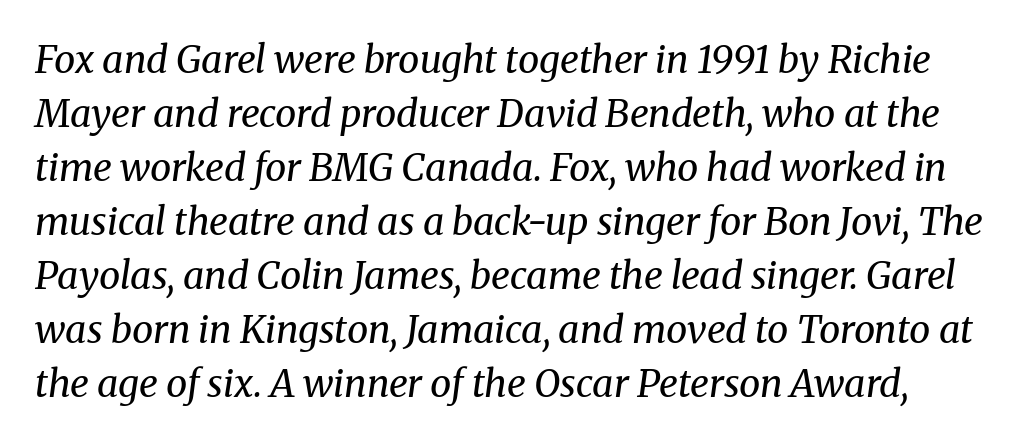
The image shows 38 px regular-weight serif type, italic (leaning right); set normal line spacing (1.42x), normal letter spacing, not underlined; medium stroke contrast and a medium x-height.
